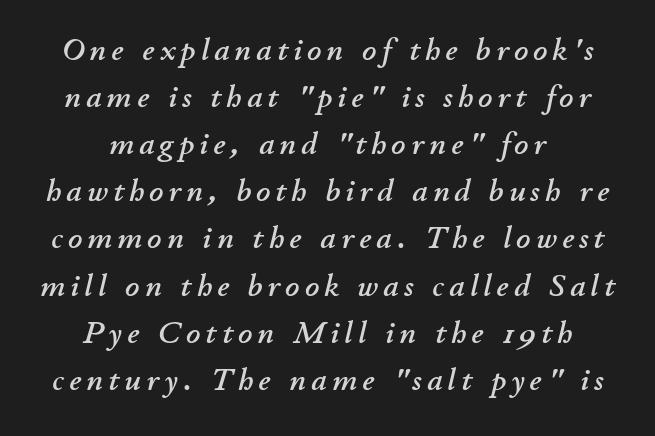
Q: Is the text italic (slanted)? A: Yes, it leans right by about 11 degrees.
Q: Is the text underlined? A: No.
Q: How is the paragraph aligned? A: Centered.
Q: Is the spacing between lines tight, normal or loose? A: Normal.
Q: Width (condensed, normal, or wide)? A: Normal.
Q: Stroke contrast? A: Low.
Q: x-height? A: Small.
Q: Monospaced? A: No.
